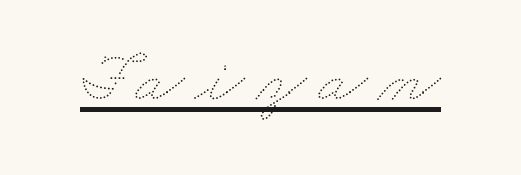
Stems and bowls with no extra thickness — not bold. Underline: present. The face used here is proportionally spaced, like ordinary book or web type.
